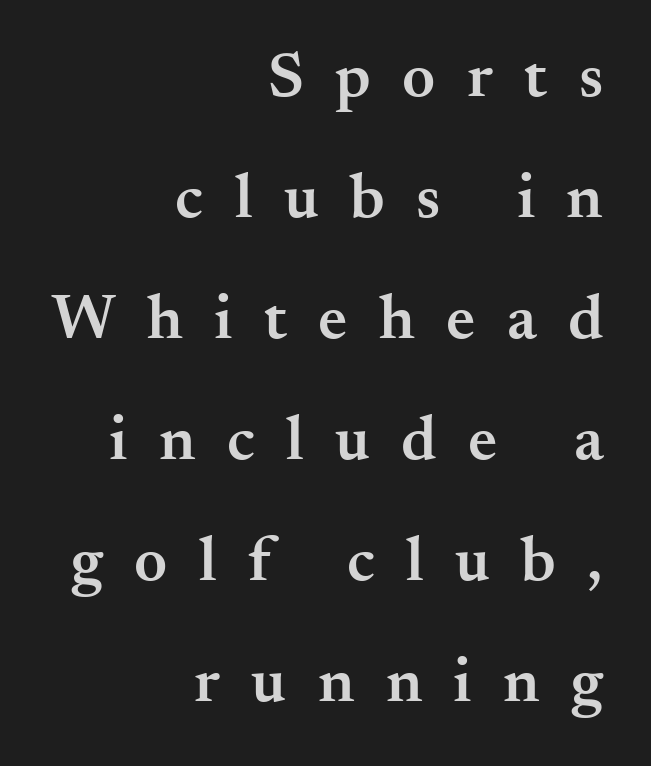
Spacing between characters has been opened up far beyond the box default. The typeface chosen for these lines features serifs. The axis of the letterforms is exactly vertical. Only glyphs here, with clear space below each row. This rendering uses right alignment, leaving the left contour irregular.
